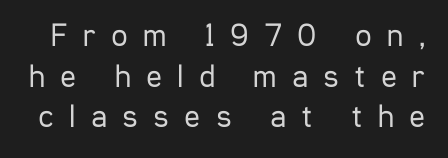
Descenders hang freely into open space. The tracking jumps out immediately: characters are airy and widely separated. Upright lettering throughout. No chunkiness to these letters — they're not bold.
